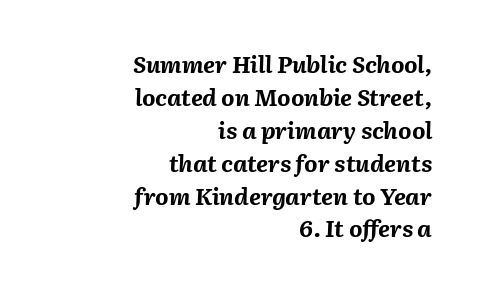
The image shows 23 px bold type, italic (leaning right); set right-aligned, normal line spacing (1.43x), normal letter spacing, not underlined.
